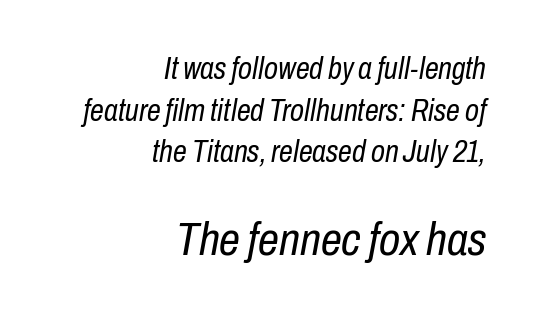
{"italic": "yes", "lean": "right", "slant_degrees": 10, "bold": "no", "weight": "regular", "width": "condensed", "stroke_contrast": "low", "x_height": "medium", "monospaced": "no", "underline": "no", "align": "right", "line_spacing": "normal", "line_spacing_ratio": 1.34, "letter_spacing": "normal", "letter_spacing_em": 0.0, "larger_block": "second", "size_ratio": 1.52, "glyph_px": 47}
